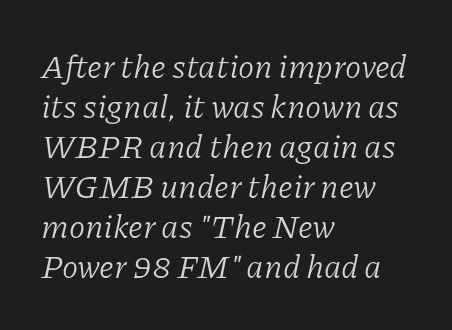
The image shows 33 px light serif type, italic (leaning right); set left-aligned, line spacing 1.21x, normal letter spacing, not underlined; low stroke contrast and a medium x-height.
